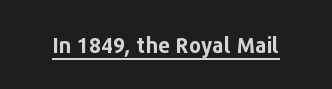
Emphasis is given by a line drawn under the lettering. Weight: bold. Honestly, the letter spacing is just normal — you wouldn't notice it. Is there any slant? The stems are plumb.
